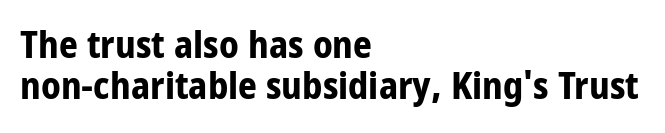
How would I describe the line gaps? Narrow and economical. Teacher's note: observe the even left margin — that is flush-left alignment. Nope, not italic — everything's standing straight. The passage shown is typed in a proportional face where columns would drift. The rendering uses a bold face; every stroke is thick and dark. The passage shown has conventional tracking throughout.
